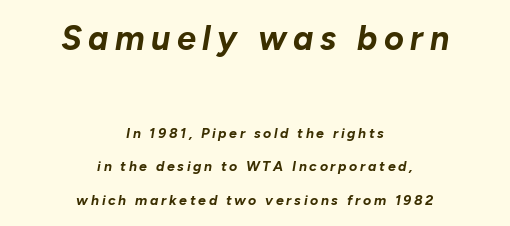
The image shows 34 px bold type, italic (leaning right); set centered, loose line spacing (2.36x), not underlined; the first (top) block is 2.43x larger; low stroke contrast and a medium x-height.
